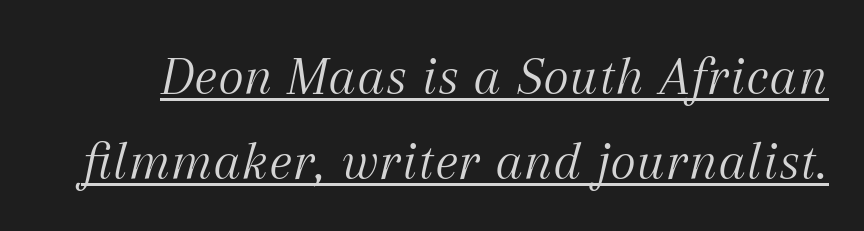
The image shows 56 px light serif type, italic (leaning right); set normal line spacing (1.52x), normal letter spacing, underlined; medium stroke contrast and a medium x-height.
